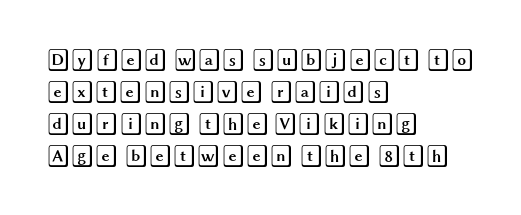
{"italic": "no", "underline": "no", "align": "left", "line_spacing": "normal", "line_spacing_ratio": 1.46, "letter_spacing": "normal", "letter_spacing_em": 0.0, "glyph_px": 22}
